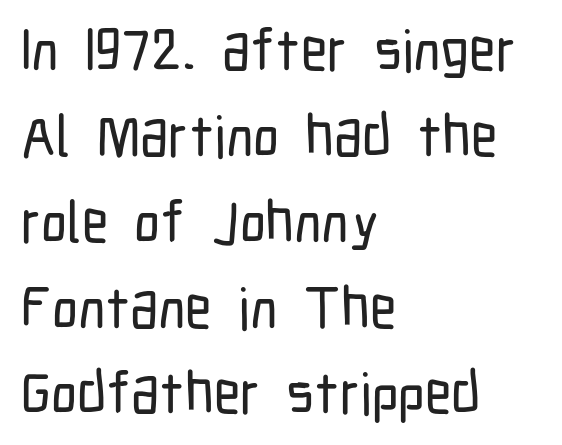
The image shows 58 px condensed sans-serif type, upright; set left-aligned, normal line spacing (1.48x), normal letter spacing, not underlined; low stroke contrast and a medium x-height.
